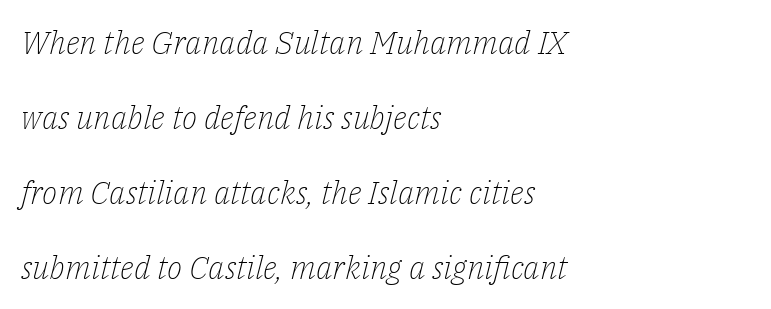
{"serif": "yes", "italic": "yes", "lean": "right", "slant_degrees": 14, "bold": "no", "weight": "light", "width": "normal", "stroke_contrast": "low", "x_height": "medium", "monospaced": "no", "underline": "no", "align": "left", "line_spacing": "loose", "line_spacing_ratio": 2.34, "letter_spacing": "normal", "letter_spacing_em": 0.0, "glyph_px": 32}
